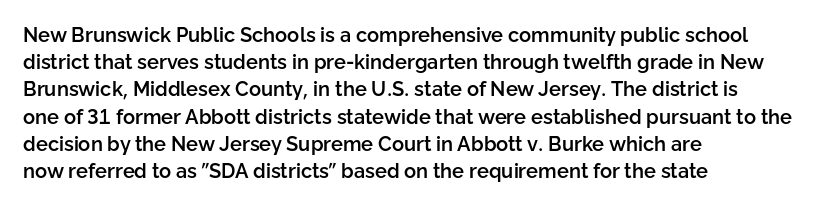
The image shows 20 px text type, upright; set left-aligned, normal line spacing (1.36x), normal letter spacing, not underlined.
